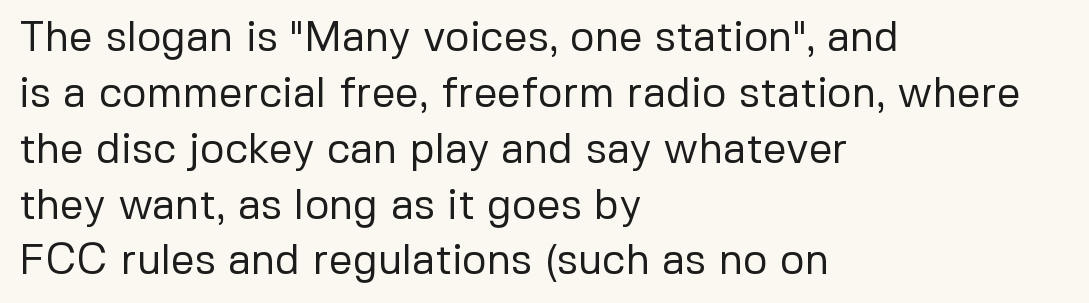
The image shows 42 px regular-weight sans-serif type, upright; set left-aligned, normal line spacing (1.33x), normal letter spacing, not underlined; low stroke contrast and a medium x-height.
